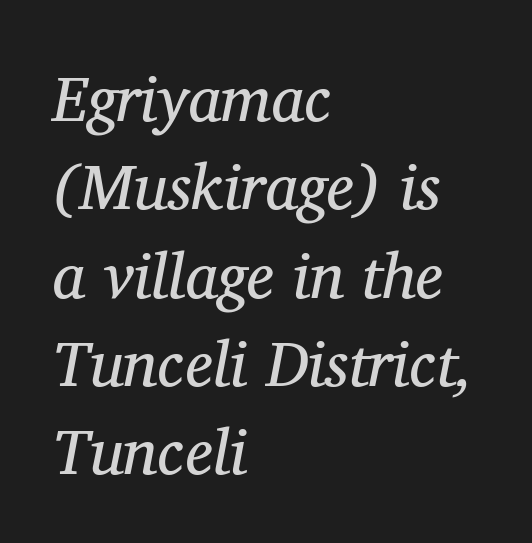
Examine the stroke ends and you'll spot serifs. Whoever set this chose a conventional vertical rhythm. If you drew a ruler down the left edge, every line would touch it. The face used here has a pronounced slope to its letters. Proportional: the letters do not fall into vertical columns.
